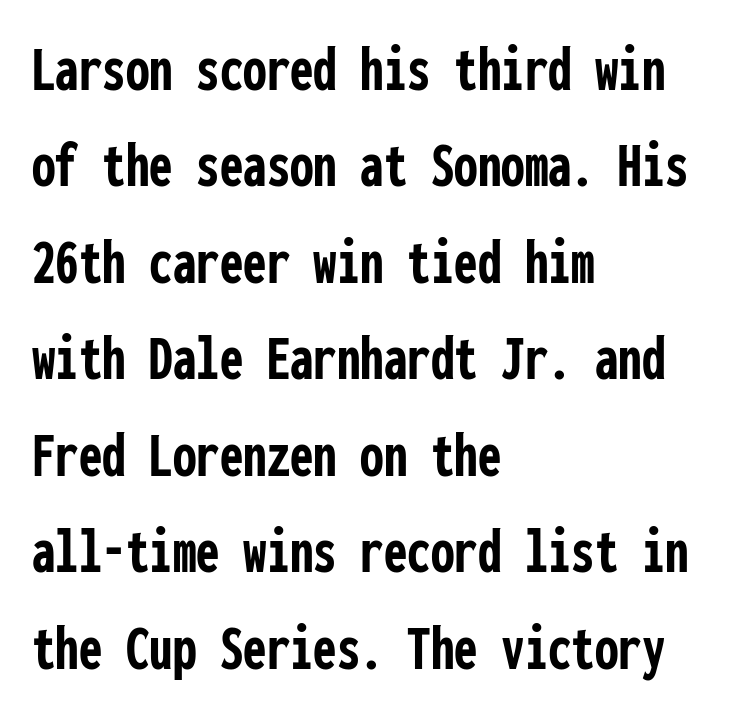
{"serif": "no", "italic": "no", "bold": "yes", "weight": "semibold", "width": "condensed", "stroke_contrast": "low", "x_height": "medium", "monospaced": "yes", "underline": "no", "align": "left", "line_spacing": "normal", "line_spacing_ratio": 1.44, "letter_spacing": "normal", "letter_spacing_em": 0.0, "glyph_px": 67}
